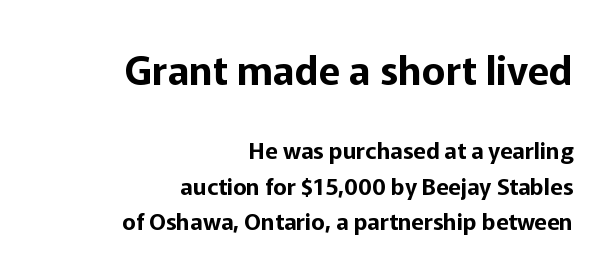
{"serif": "no", "italic": "no", "width": "normal", "stroke_contrast": "low", "x_height": "medium", "monospaced": "no", "underline": "no", "align": "right", "line_spacing": "normal", "line_spacing_ratio": 1.55, "letter_spacing": "normal", "letter_spacing_em": 0.0, "larger_block": "first", "size_ratio": 1.74, "glyph_px": 40}
